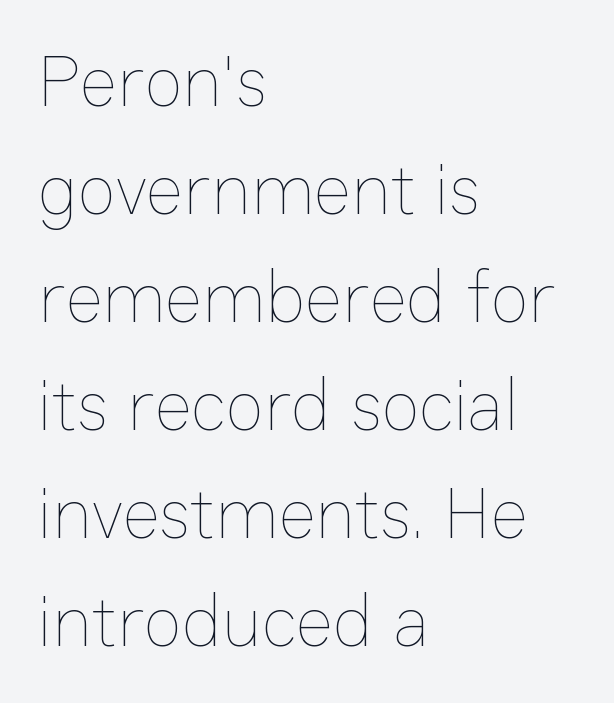
Q: Is the text bold? A: No.
Q: Is the text italic (slanted)? A: No, it is upright.
Q: Is the text underlined? A: No.
Q: How is the paragraph aligned? A: Left-aligned.
Q: Is the spacing between letters normal or unusually wide? A: Normal.
Q: Is the spacing between lines tight, normal or loose? A: Normal.
Q: Width (condensed, normal, or wide)? A: Normal.
Q: Stroke contrast? A: Low.
Q: x-height? A: Medium.
Q: Monospaced? A: No.
